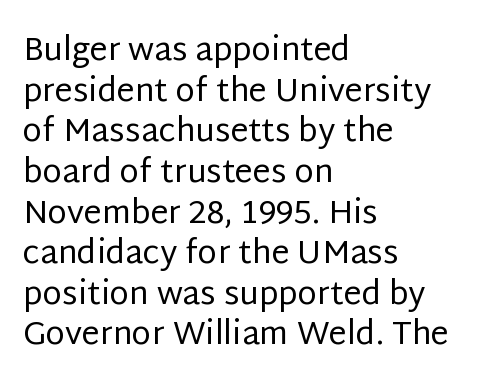
{"serif": "no", "italic": "no", "bold": "no", "weight": "regular", "width": "normal", "stroke_contrast": "low", "x_height": "large", "monospaced": "no", "underline": "no", "align": "left", "line_spacing": "normal", "line_spacing_ratio": 1.27, "letter_spacing": "normal", "letter_spacing_em": 0.0, "glyph_px": 32}
